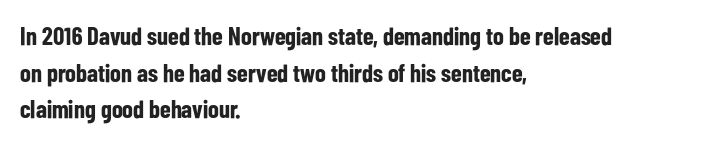
{"italic": "no", "bold": "yes", "underline": "no", "align": "left", "line_spacing": "normal", "line_spacing_ratio": 1.47, "letter_spacing": "normal", "letter_spacing_em": 0.0, "glyph_px": 25}
